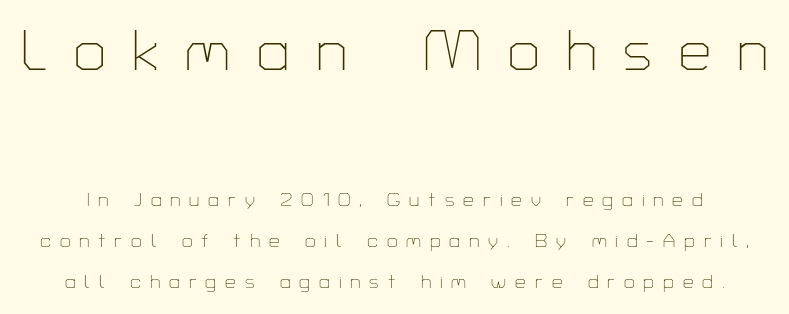
Letters rest on an invisible, unmarked baseline. Does the bottom block carry the larger type? No, the top block does. The letters stand upright; this is a roman face. The tracking reads as deliberately expanded to a designer's eye. The letterforms sit at book weight or below. These lines are composed in type without serifs.
